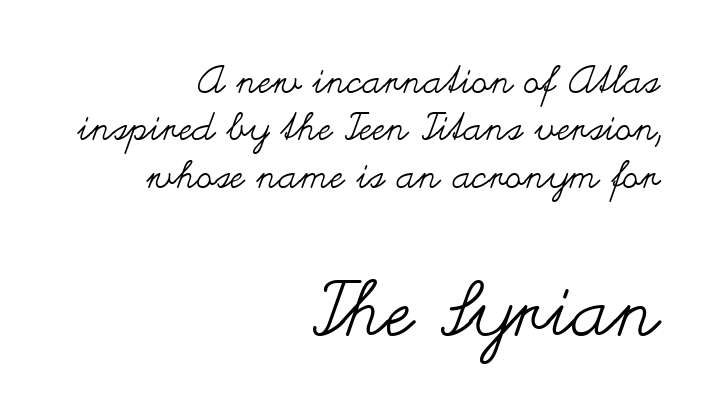
The image shows 76 px regular-weight, wide type; set right-aligned, normal line spacing (1.25x), normal letter spacing, not underlined; the second (bottom) block is 2.0x larger; medium stroke contrast and a small x-height.
